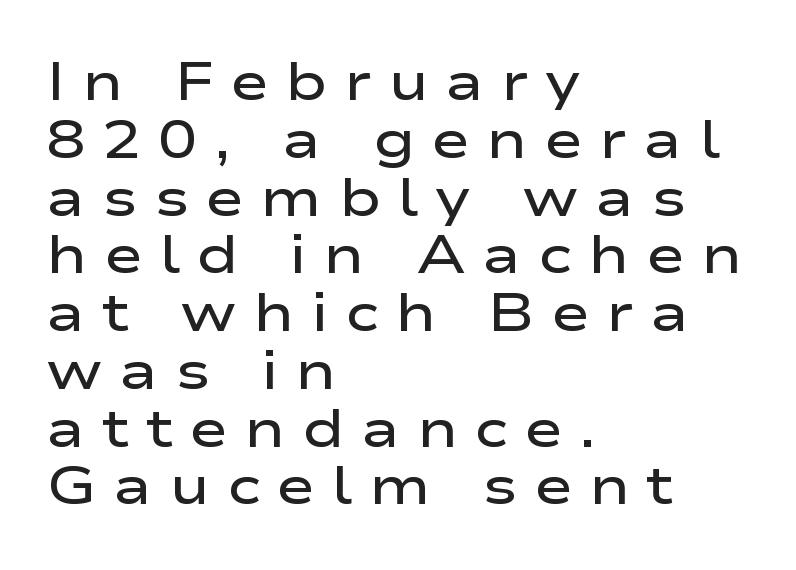
The passage is arranged the way most books set body copy — flush left. Is this a fixed-width face? No — the glyphs have proportional, varying widths. Nope, not italic — everything's standing straight. The space directly below the letters is spotless. You can tell from the bare stems that sans-serif type was used. Each word looks stretched out because of the extra space between its letters.
